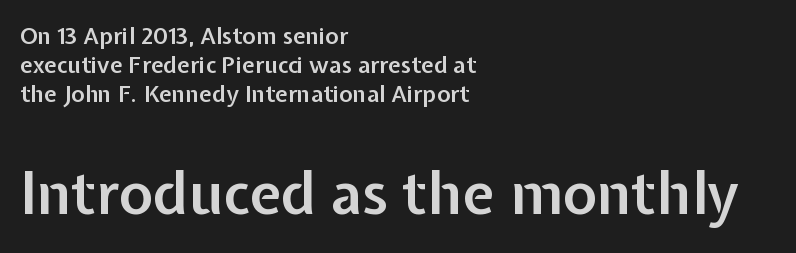
{"serif": "no", "italic": "no", "bold": "semi", "weight": "semibold", "width": "normal", "stroke_contrast": "low", "x_height": "medium", "monospaced": "no", "underline": "no", "align": "left", "line_spacing": "normal", "line_spacing_ratio": 1.27, "letter_spacing": "normal", "letter_spacing_em": 0.0, "larger_block": "second", "size_ratio": 2.52, "glyph_px": 58}
